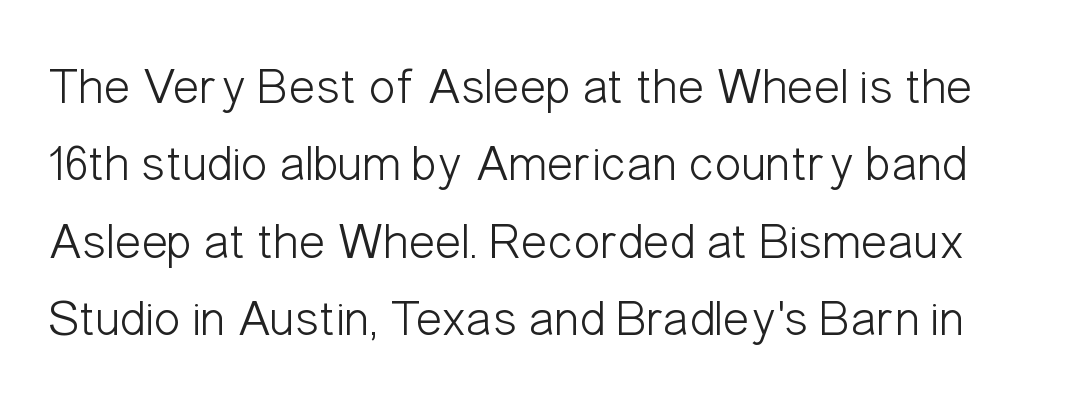
Q: Is the text bold? A: No.
Q: Is the text italic (slanted)? A: No, it is upright.
Q: Is the typeface a serif or a sans-serif typeface? A: Sans-serif.
Q: Is the text underlined? A: No.
Q: Is the spacing between letters normal or unusually wide? A: Normal.
Q: Is the spacing between lines tight, normal or loose? A: Normal.
Q: Width (condensed, normal, or wide)? A: Condensed.
Q: Stroke contrast? A: Low.
Q: x-height? A: Medium.
Q: Monospaced? A: No.
